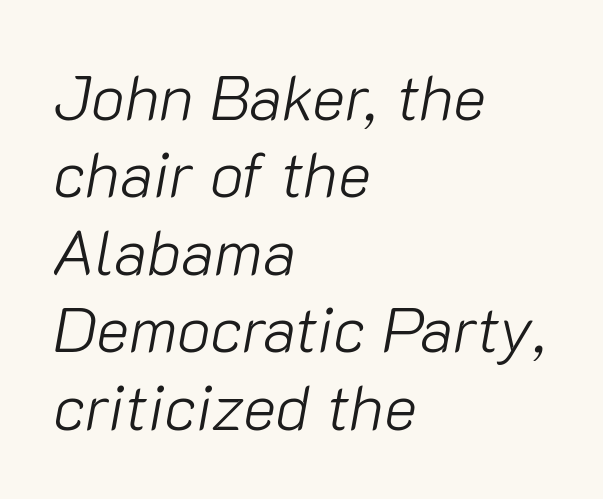
{"italic": "yes", "lean": "right", "slant_degrees": 10, "bold": "no", "weight": "light", "width": "normal", "stroke_contrast": "low", "x_height": "medium", "monospaced": "no", "underline": "no", "align": "left", "line_spacing_ratio": 1.23, "letter_spacing": "normal", "letter_spacing_em": 0.0, "glyph_px": 63}
